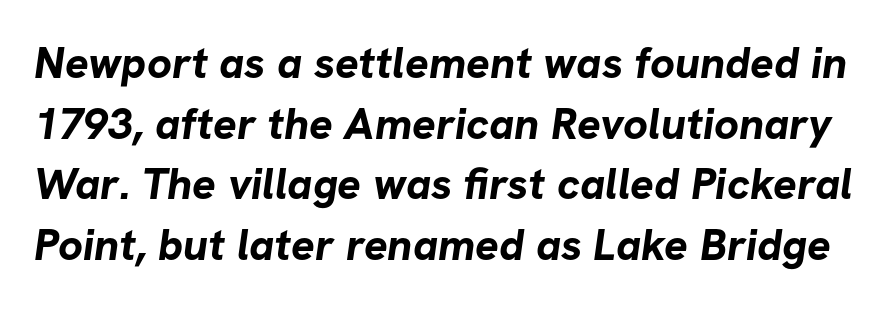
The image shows 44 px bold sans-serif type; set normal line spacing (1.38x), normal letter spacing, not underlined; low stroke contrast and a medium x-height.
